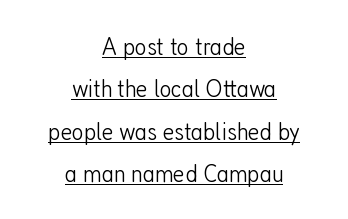
Q: Is the text bold? A: No.
Q: Is the text italic (slanted)? A: No, it is upright.
Q: Is the text underlined? A: Yes.
Q: How is the paragraph aligned? A: Centered.
Q: Is the spacing between letters normal or unusually wide? A: Normal.
Q: Is the spacing between lines tight, normal or loose? A: Normal.
